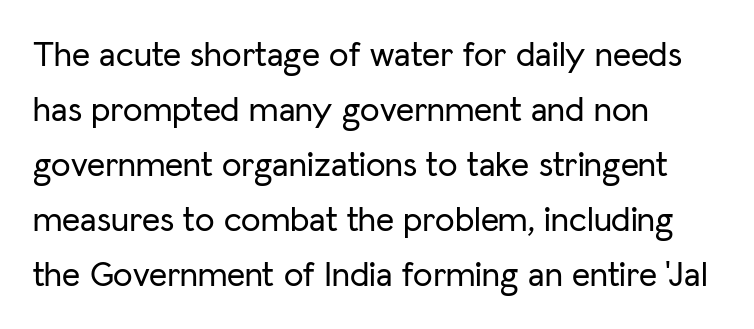
Q: Is the text italic (slanted)? A: No, it is upright.
Q: Is the typeface a serif or a sans-serif typeface? A: Sans-serif.
Q: Is the text underlined? A: No.
Q: How is the paragraph aligned? A: Left-aligned.
Q: Is the spacing between letters normal or unusually wide? A: Normal.
Q: Is the spacing between lines tight, normal or loose? A: Normal.
Q: Width (condensed, normal, or wide)? A: Normal.
Q: Stroke contrast? A: Low.
Q: x-height? A: Medium.
Q: Monospaced? A: No.
